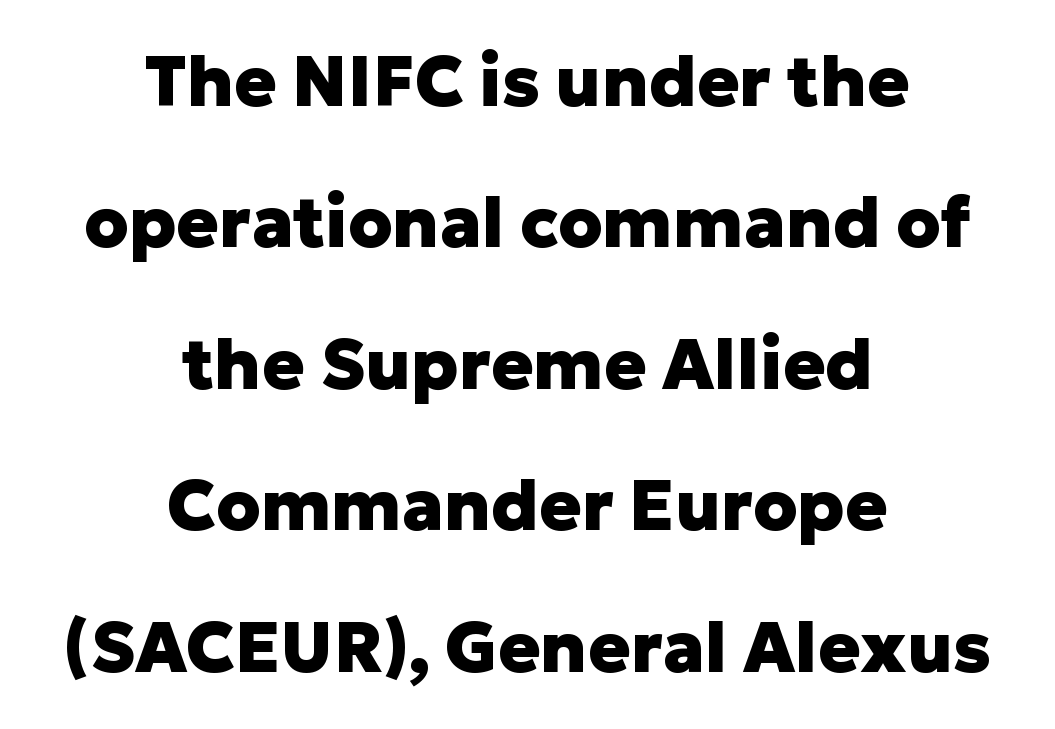
{"serif": "no", "italic": "no", "bold": "yes", "weight": "heavy", "width": "normal", "stroke_contrast": "low", "x_height": "medium", "monospaced": "no", "underline": "no", "align": "center", "line_spacing": "loose", "line_spacing_ratio": 2.02, "letter_spacing": "normal", "letter_spacing_em": 0.0, "glyph_px": 70}
